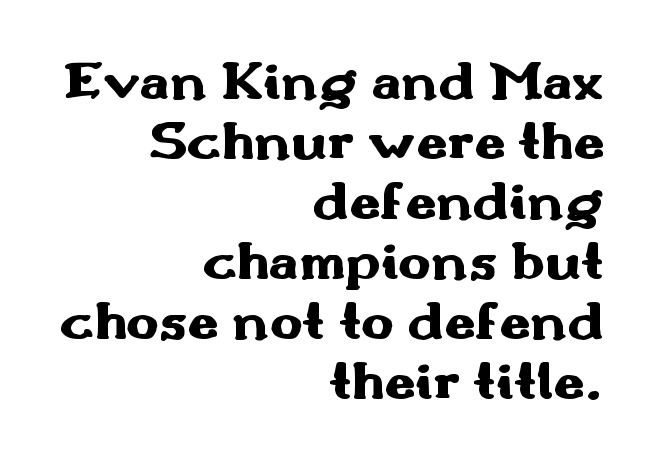
The image shows 55 px heavy, wide sans-serif type, upright; set right-aligned, tight line spacing (1.09x), normal letter spacing, not underlined; medium stroke contrast and a small x-height.
